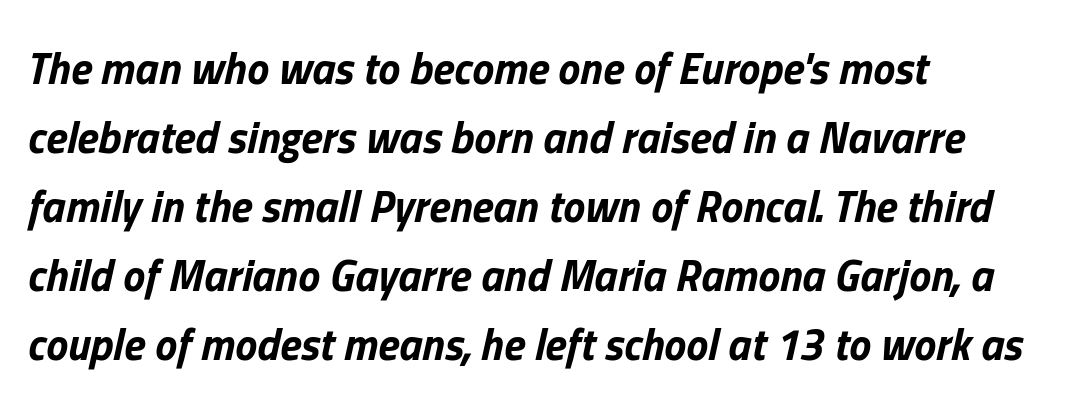
Spacing between characters is what you'd get straight out of the box. Summary of vertical rhythm: regular, with standard interline spacing. You can tell it's italic because the verticals aren't actually vertical. What weight is shown? A full bold with thick strokes.
